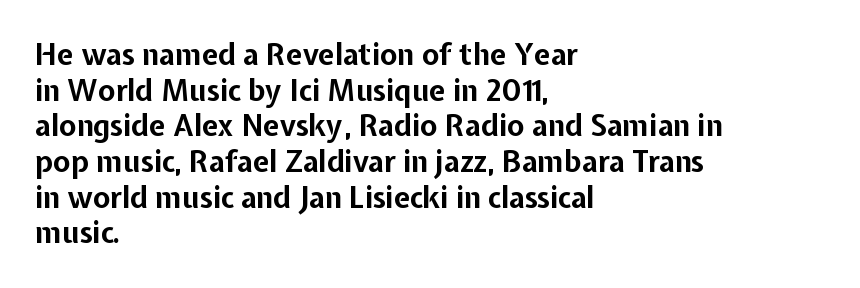
Q: Is the text bold? A: Yes.
Q: Is the text italic (slanted)? A: No, it is upright.
Q: Is the typeface a serif or a sans-serif typeface? A: Sans-serif.
Q: Is the text underlined? A: No.
Q: How is the paragraph aligned? A: Left-aligned.
Q: Is the spacing between letters normal or unusually wide? A: Normal.
Q: Width (condensed, normal, or wide)? A: Normal.
Q: Stroke contrast? A: Low.
Q: x-height? A: Medium.
Q: Monospaced? A: No.
